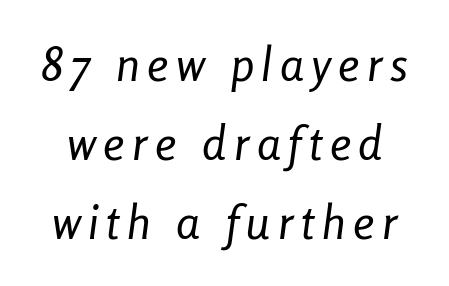
The image shows 47 px regular-weight, condensed type, italic (leaning right); set normal line spacing (1.68x), not underlined; low stroke contrast and a medium x-height.
